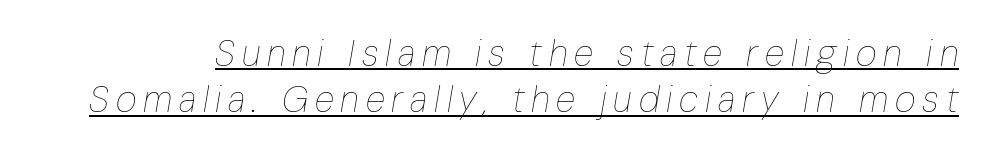
{"italic": "yes", "lean": "right", "slant_degrees": 10, "bold": "no", "weight": "thin", "width": "condensed", "stroke_contrast": "low", "x_height": "medium", "monospaced": "no", "underline": "yes", "line_spacing": "normal", "line_spacing_ratio": 1.29, "glyph_px": 36}
